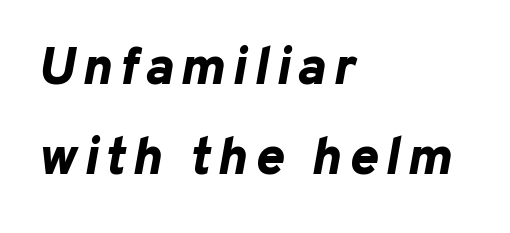
{"italic": "yes", "lean": "right", "slant_degrees": 10, "bold": "yes", "weight": "bold", "width": "normal", "stroke_contrast": "low", "x_height": "medium", "monospaced": "no", "underline": "no", "align": "left", "line_spacing": "normal", "line_spacing_ratio": 1.7, "glyph_px": 53}
